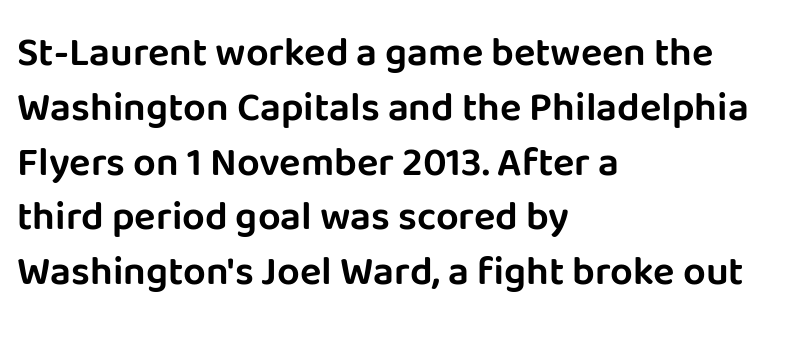
{"serif": "no", "italic": "no", "width": "normal", "stroke_contrast": "low", "x_height": "large", "monospaced": "no", "underline": "no", "align": "left", "line_spacing": "normal", "line_spacing_ratio": 1.37, "letter_spacing": "normal", "letter_spacing_em": 0.0, "glyph_px": 40}
